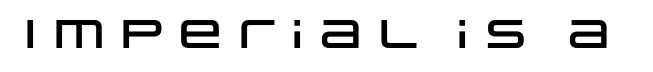
Only glyphs here, with clear space below each row. Unlike a traditional serif, this face leaves its strokes unadorned. A typesetter would call this zero additional tracking. Designer's note — italics off, roman on. A typesetter would call this proportional, since set widths differ per character.
